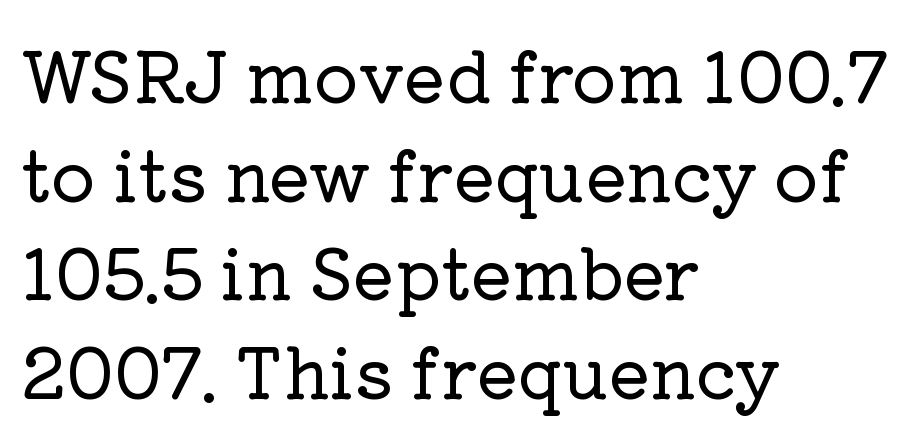
{"serif": "yes", "italic": "no", "width": "normal", "stroke_contrast": "low", "x_height": "medium", "monospaced": "no", "underline": "no", "align": "left", "line_spacing": "normal", "line_spacing_ratio": 1.43, "letter_spacing": "normal", "letter_spacing_em": 0.0, "glyph_px": 69}
